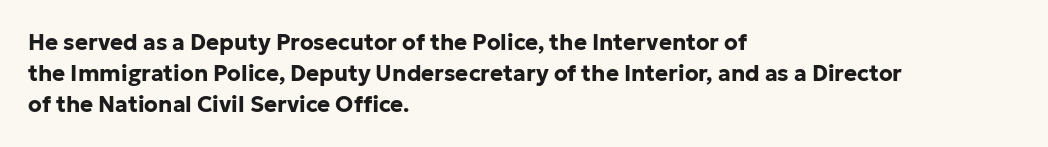
Q: Is the text bold? A: Yes.
Q: Is the text italic (slanted)? A: No, it is upright.
Q: Is the text underlined? A: No.
Q: How is the paragraph aligned? A: Left-aligned.
Q: Is the spacing between letters normal or unusually wide? A: Normal.
Q: Is the spacing between lines tight, normal or loose? A: Normal.
